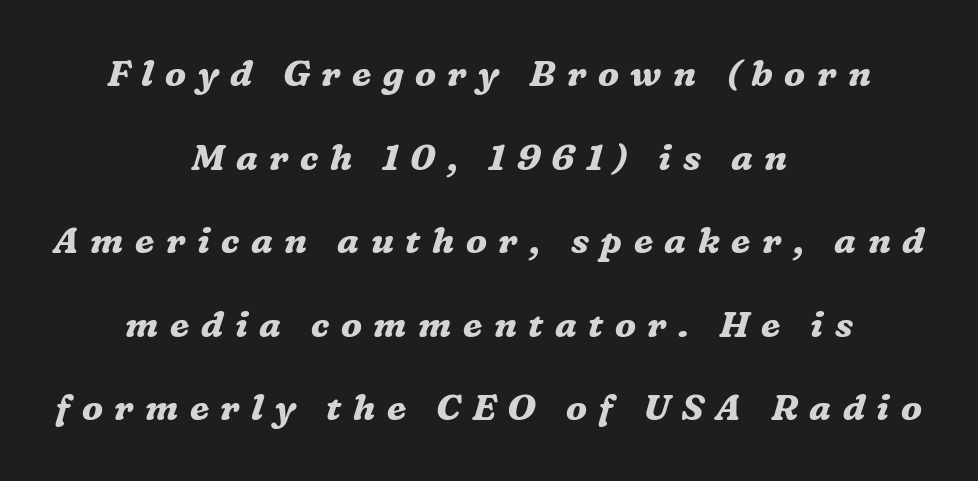
Rule under the text: the space is simply empty. Compared with ordinary roman type, these characters are visibly tilted. You could only call the tracking loose — the letters float apart. Notice how thick the strokes are: this is what a full bold looks like.
